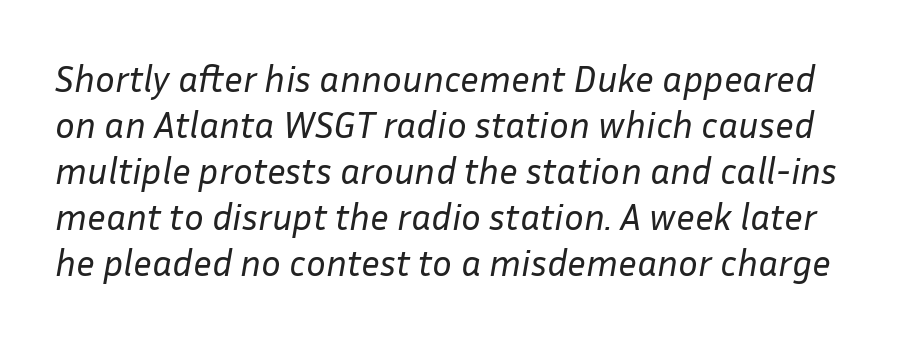
Compared with ordinary roman type, these characters are visibly tilted. Caption: standard tracking, unaltered. The face used here is proportionally spaced, like ordinary book or web type. Stem width sits at or under what a default text font uses. No word sits above an underline.
